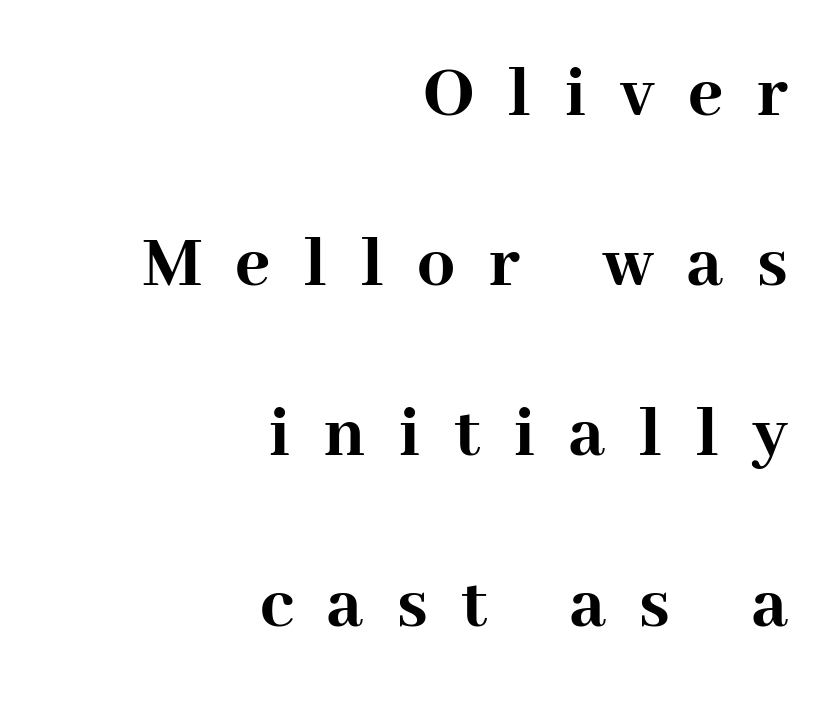
In terms of letterspacing, this is a distinctly airy, spread setting. In terms of letterform style, serifs are clearly present. No italicization has been applied; the sample stays upright. The compositor pushed each line to the right boundary. Rule under the text: the space is simply empty. A dark, heavy texture on the line: the type is bold.
